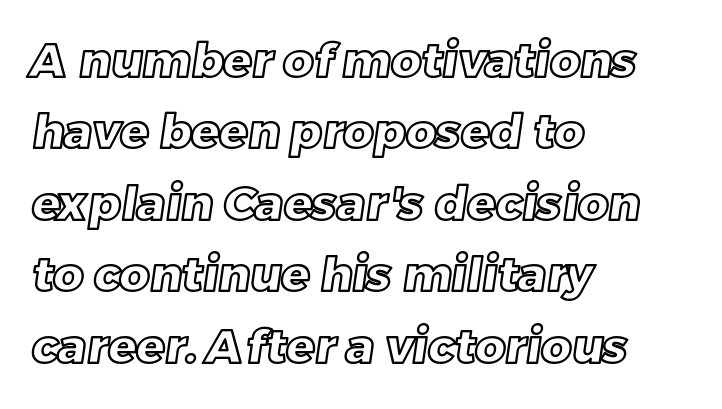
Q: Is the text underlined? A: No.
Q: How is the paragraph aligned? A: Left-aligned.
Q: Is the spacing between letters normal or unusually wide? A: Normal.
Q: Is the spacing between lines tight, normal or loose? A: Normal.
Q: Width (condensed, normal, or wide)? A: Normal.
Q: x-height? A: Large.
Q: Monospaced? A: No.
